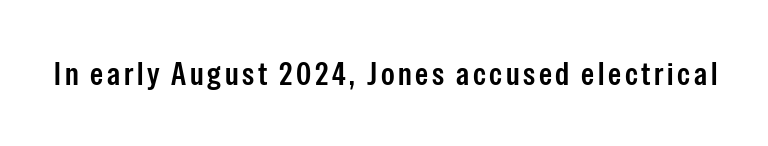
Q: Is the text italic (slanted)? A: No, it is upright.
Q: Is the typeface a serif or a sans-serif typeface? A: Sans-serif.
Q: Is the text underlined? A: No.
Q: Width (condensed, normal, or wide)? A: Condensed.
Q: Stroke contrast? A: Low.
Q: x-height? A: Medium.
Q: Monospaced? A: No.
